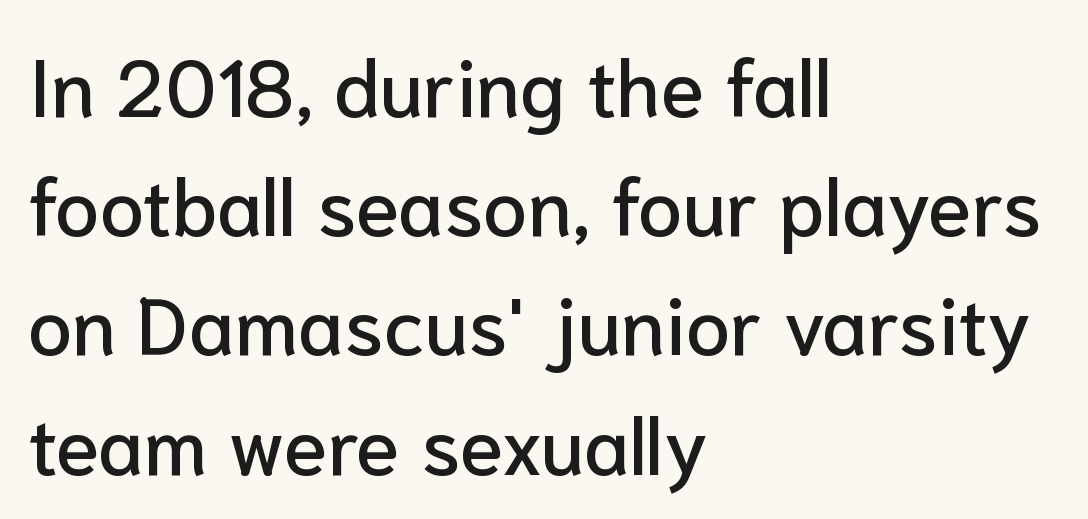
Leading matches the norm, producing a regular column. Any mark beneath the type? The region is blank. Is this a fixed-width face? No — the glyphs have proportional, varying widths. Posture: straight, roman, zero tilt.
